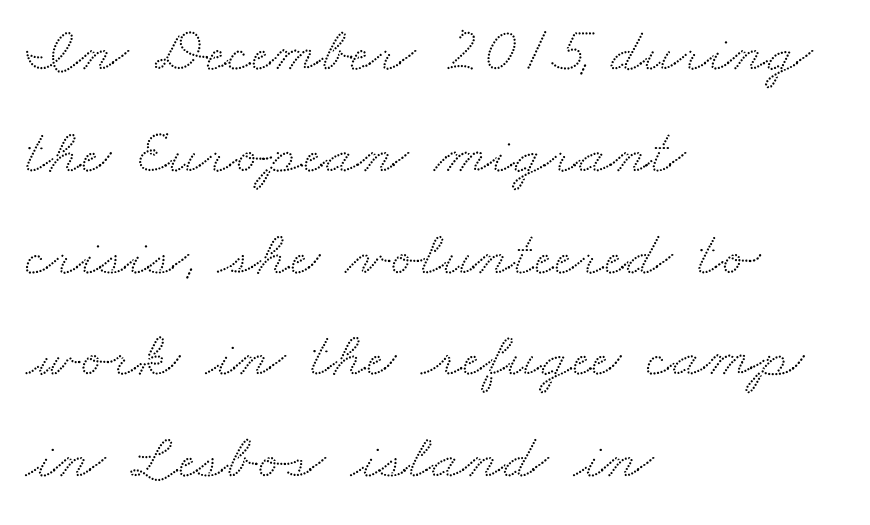
The image shows 64 px wide serif type; set left-aligned, normal line spacing (1.59x), normal letter spacing, not underlined; medium stroke contrast and a small x-height.
